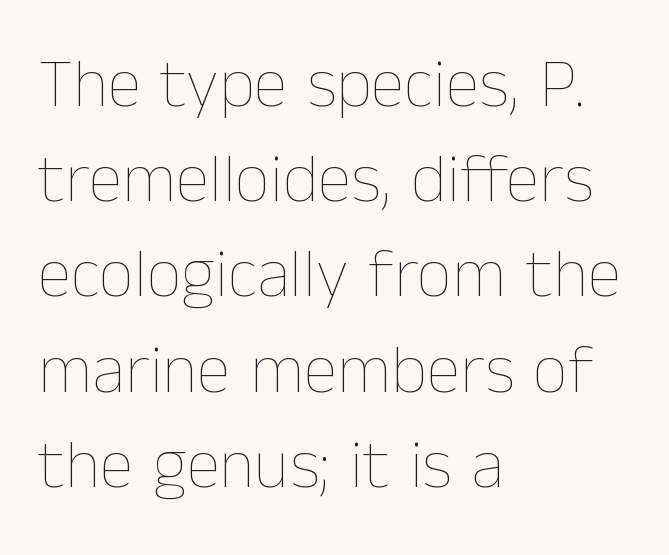
{"italic": "no", "bold": "no", "weight": "thin", "width": "normal", "stroke_contrast": "low", "x_height": "medium", "monospaced": "no", "underline": "no", "align": "left", "line_spacing": "normal", "line_spacing_ratio": 1.38, "letter_spacing": "normal", "letter_spacing_em": 0.0, "glyph_px": 69}
